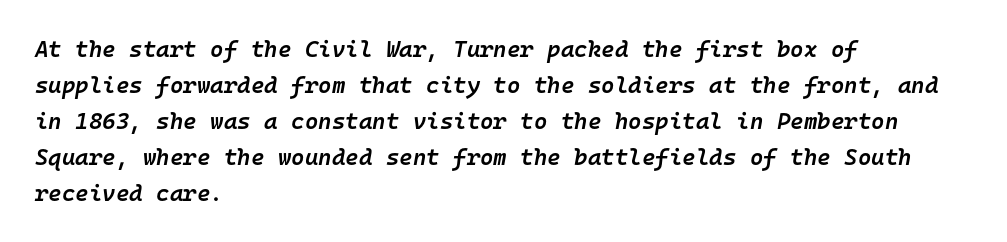
Decoration check: the copy has no underline. The letters sit at their default tracking, neither squeezed nor spread. Notice the strokes are somewhat thickened but not fully heavy: this is a semibold. The passage is arranged the way most books set body copy — flush left.
